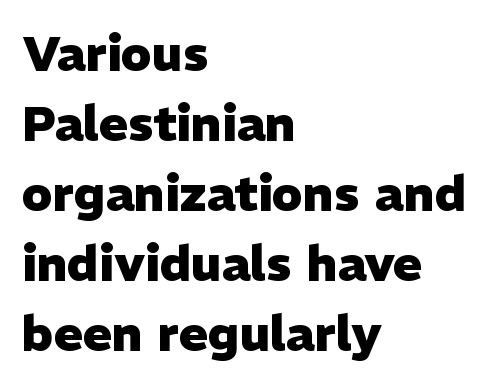
Q: Is the text bold? A: Yes.
Q: Is the text italic (slanted)? A: No, it is upright.
Q: Is the typeface a serif or a sans-serif typeface? A: Sans-serif.
Q: Is the text underlined? A: No.
Q: How is the paragraph aligned? A: Left-aligned.
Q: Is the spacing between letters normal or unusually wide? A: Normal.
Q: Is the spacing between lines tight, normal or loose? A: Normal.
Q: Width (condensed, normal, or wide)? A: Normal.
Q: Stroke contrast? A: Low.
Q: x-height? A: Medium.
Q: Monospaced? A: No.
